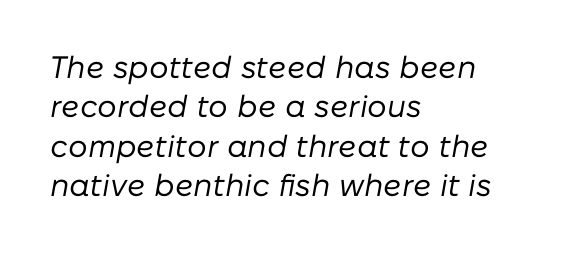
{"italic": "yes", "lean": "right", "slant_degrees": 10, "bold": "no", "weight": "regular", "width": "normal", "stroke_contrast": "low", "x_height": "medium", "monospaced": "no", "underline": "no", "align": "left", "line_spacing": "normal", "line_spacing_ratio": 1.27, "letter_spacing": "normal", "letter_spacing_em": 0.0, "glyph_px": 31}
